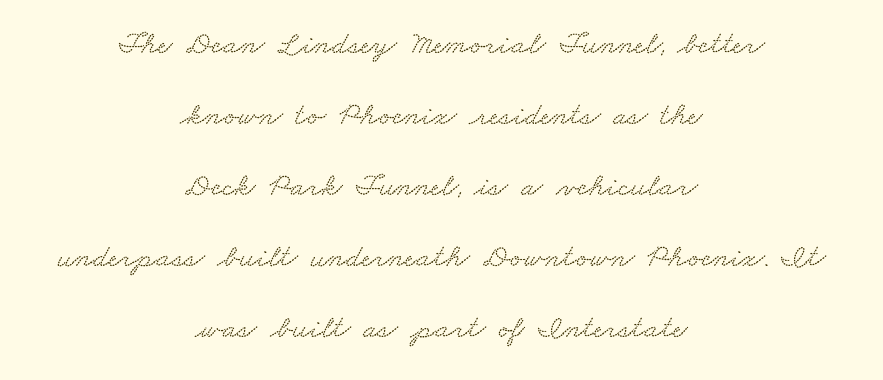
{"serif": "yes", "width": "wide", "stroke_contrast": "medium", "x_height": "small", "monospaced": "no", "underline": "no", "align": "center", "line_spacing": "loose", "line_spacing_ratio": 2.22, "letter_spacing": "normal", "letter_spacing_em": 0.0, "glyph_px": 32}
